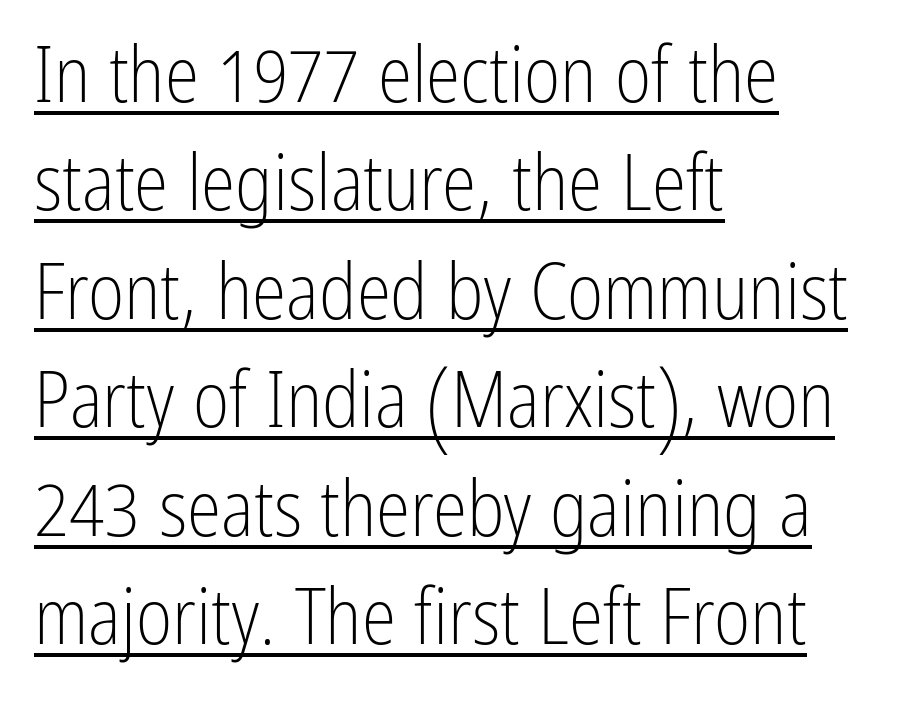
Q: Is the text bold? A: No.
Q: Is the text italic (slanted)? A: No, it is upright.
Q: Is the typeface a serif or a sans-serif typeface? A: Sans-serif.
Q: Is the text underlined? A: Yes.
Q: How is the paragraph aligned? A: Left-aligned.
Q: Is the spacing between letters normal or unusually wide? A: Normal.
Q: Is the spacing between lines tight, normal or loose? A: Normal.
Q: Width (condensed, normal, or wide)? A: Condensed.
Q: Stroke contrast? A: Low.
Q: x-height? A: Medium.
Q: Monospaced? A: No.
